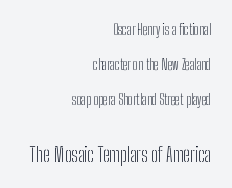
The image shows 20 px text type, upright; set right-aligned, loose line spacing (2.49x), normal letter spacing, not underlined; the second (bottom) block is 1.43x larger.
